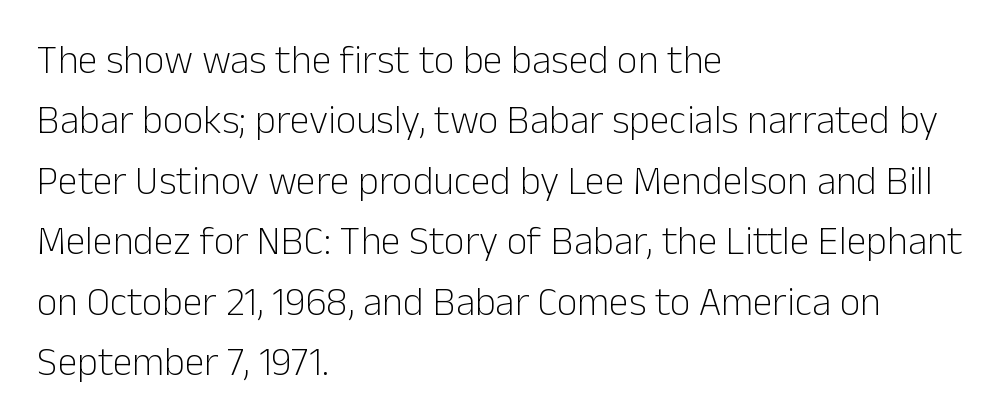
The image shows 40 px light sans-serif type, upright; set left-aligned, normal line spacing (1.51x), normal letter spacing, not underlined; low stroke contrast and a medium x-height.
